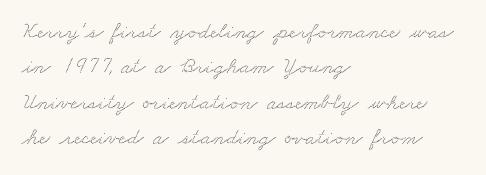
The image shows 23 px text type; set left-aligned, normal line spacing (1.54x), normal letter spacing, not underlined.
